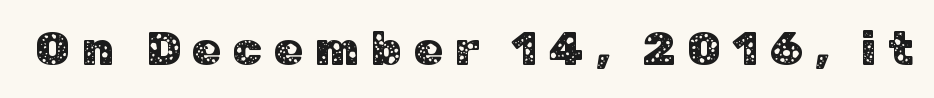
{"serif": "no", "italic": "no", "width": "normal", "stroke_contrast": "low", "x_height": "medium", "monospaced": "no", "underline": "no", "letter_spacing": "wide", "letter_spacing_em": 0.25, "glyph_px": 47}
